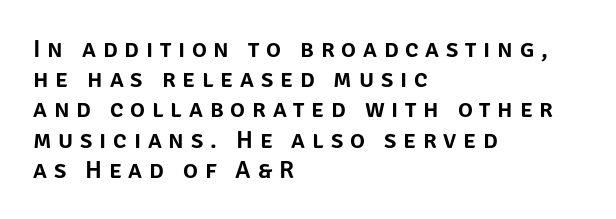
Q: Is the text italic (slanted)? A: No, it is upright.
Q: Is the text underlined? A: No.
Q: How is the paragraph aligned? A: Left-aligned.
Q: Is the spacing between letters normal or unusually wide? A: Unusually wide.
